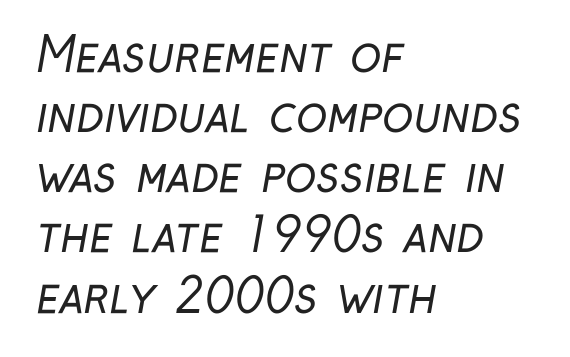
The image shows 47 px regular-weight, condensed sans-serif type; set left-aligned, normal line spacing (1.28x), normal letter spacing, not underlined; low stroke contrast and a medium x-height.
